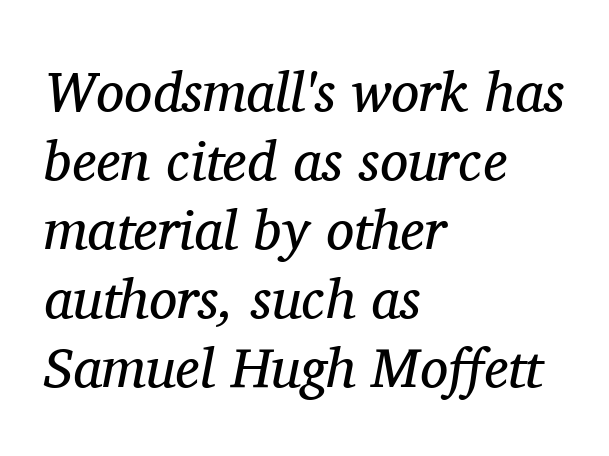
Q: Is the text bold? A: No.
Q: Is the text italic (slanted)? A: Yes, it leans right by about 11 degrees.
Q: Is the typeface a serif or a sans-serif typeface? A: Serif.
Q: Is the text underlined? A: No.
Q: How is the paragraph aligned? A: Left-aligned.
Q: Is the spacing between letters normal or unusually wide? A: Normal.
Q: Width (condensed, normal, or wide)? A: Normal.
Q: Stroke contrast? A: Medium.
Q: x-height? A: Medium.
Q: Monospaced? A: No.
